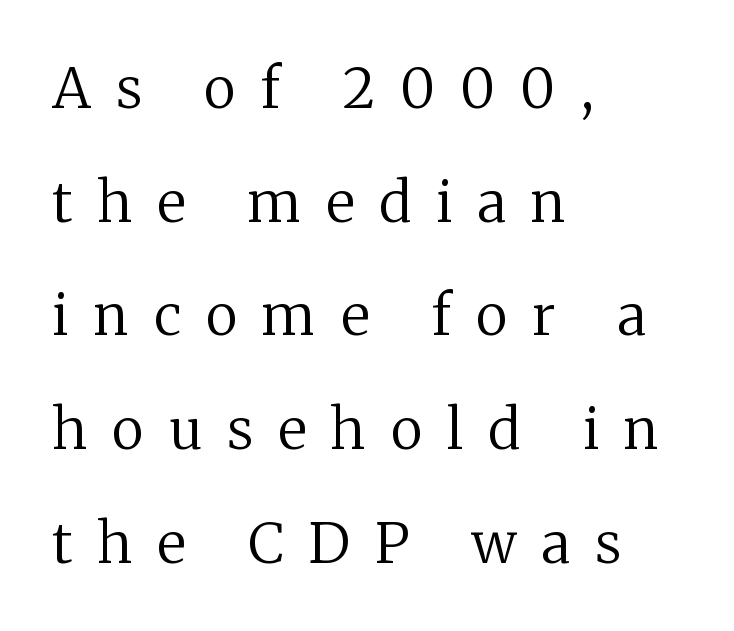
Q: Is the text bold? A: No.
Q: Is the text italic (slanted)? A: No, it is upright.
Q: Is the typeface a serif or a sans-serif typeface? A: Serif.
Q: Is the text underlined? A: No.
Q: How is the paragraph aligned? A: Left-aligned.
Q: Is the spacing between letters normal or unusually wide? A: Unusually wide.
Q: Is the spacing between lines tight, normal or loose? A: Loose.
Q: Width (condensed, normal, or wide)? A: Normal.
Q: Stroke contrast? A: Medium.
Q: x-height? A: Medium.
Q: Monospaced? A: No.
